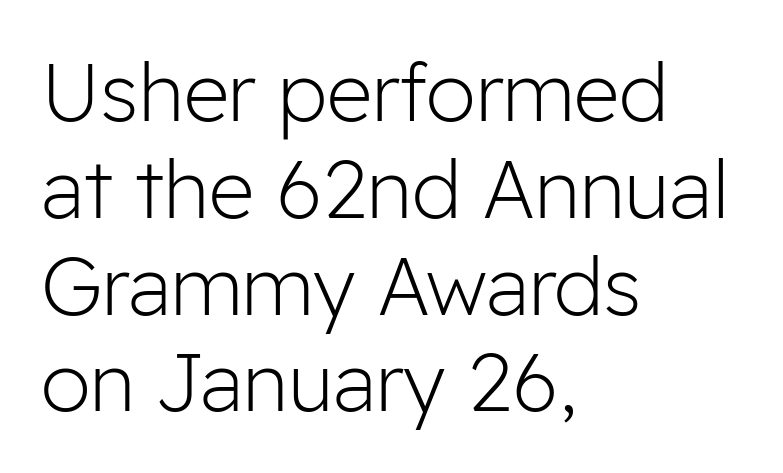
{"serif": "no", "italic": "no", "bold": "no", "weight": "light", "width": "normal", "stroke_contrast": "low", "x_height": "medium", "monospaced": "no", "underline": "no", "align": "left", "line_spacing_ratio": 1.21, "letter_spacing": "normal", "letter_spacing_em": 0.0, "glyph_px": 80}
